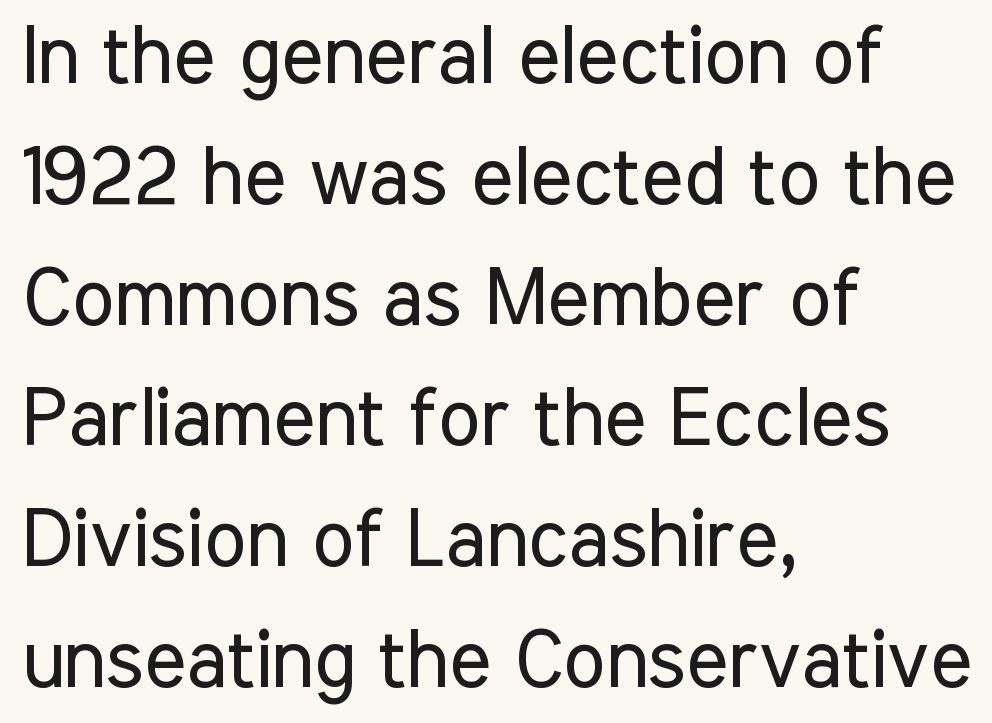
Q: Is the text bold? A: No.
Q: Is the text italic (slanted)? A: No, it is upright.
Q: Is the typeface a serif or a sans-serif typeface? A: Sans-serif.
Q: Is the text underlined? A: No.
Q: How is the paragraph aligned? A: Left-aligned.
Q: Is the spacing between letters normal or unusually wide? A: Normal.
Q: Is the spacing between lines tight, normal or loose? A: Normal.
Q: Width (condensed, normal, or wide)? A: Condensed.
Q: Stroke contrast? A: Low.
Q: x-height? A: Medium.
Q: Monospaced? A: No.
